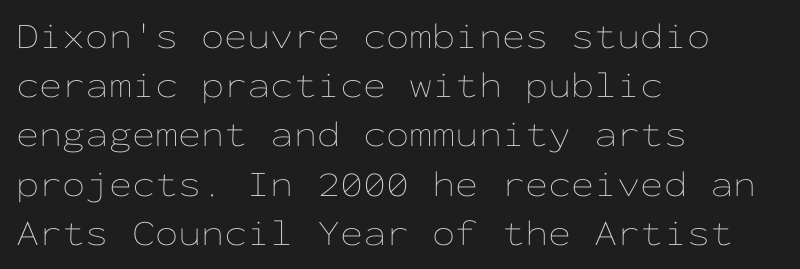
The image shows 37 px thin, wide type, upright, monospaced; set left-aligned, normal line spacing (1.33x), normal letter spacing, not underlined; low stroke contrast and a medium x-height.
